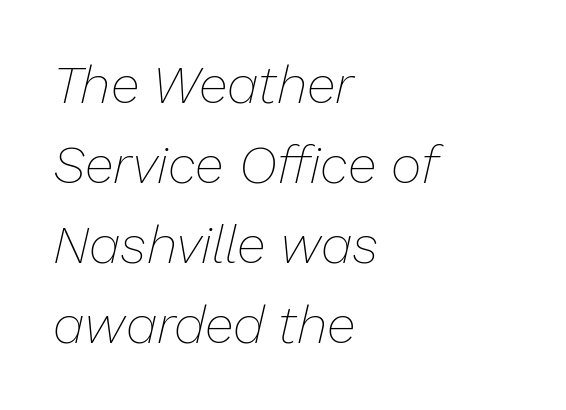
The type is set solid horizontally, with unmodified tracking. Students, observe: this is what conventionally led text looks like. These lines stack with their left ends in a neat column. The face used here is proportionally spaced, like ordinary book or web type. The string is rendered with underlining switched off.
